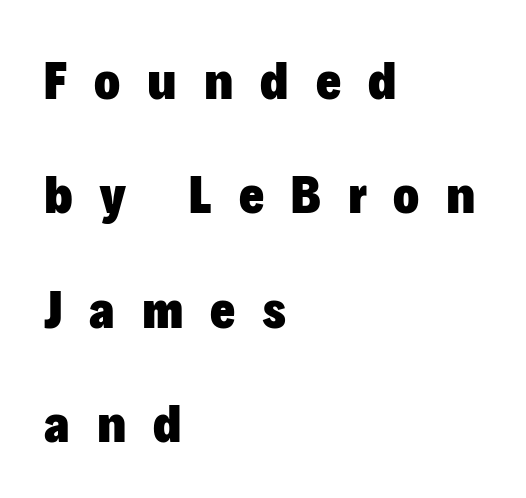
Q: Is the text bold? A: Yes.
Q: Is the text italic (slanted)? A: No, it is upright.
Q: Is the typeface a serif or a sans-serif typeface? A: Sans-serif.
Q: Is the text underlined? A: No.
Q: How is the paragraph aligned? A: Left-aligned.
Q: Is the spacing between letters normal or unusually wide? A: Unusually wide.
Q: Is the spacing between lines tight, normal or loose? A: Loose.
Q: Width (condensed, normal, or wide)? A: Normal.
Q: Stroke contrast? A: Low.
Q: x-height? A: Medium.
Q: Monospaced? A: No.
